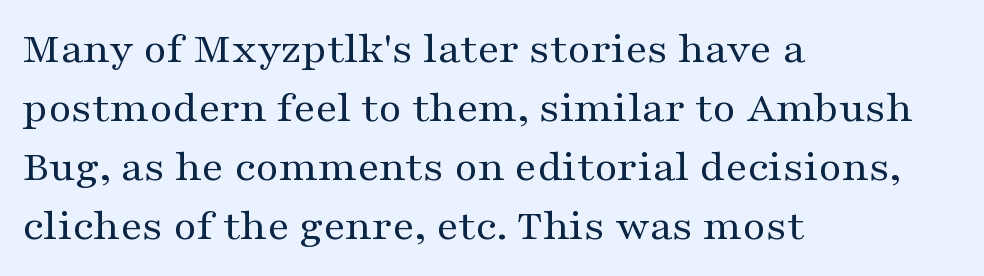
Beneath every word, the page is bare. Italic? Not at all — the glyphs are vertical. Stroke mass is kept to a normal reading level or below. Classification — serif.
